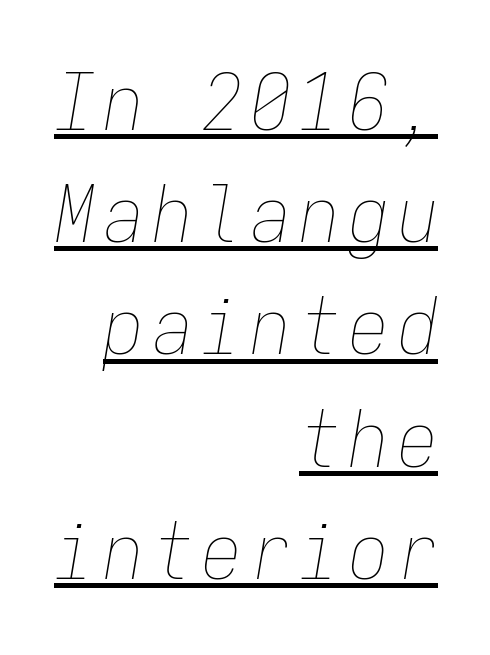
{"italic": "yes", "lean": "right", "slant_degrees": 9, "bold": "no", "weight": "thin", "width": "condensed", "stroke_contrast": "low", "x_height": "medium", "monospaced": "yes", "underline": "yes", "align": "right", "line_spacing": "normal", "line_spacing_ratio": 1.42, "glyph_px": 79}
